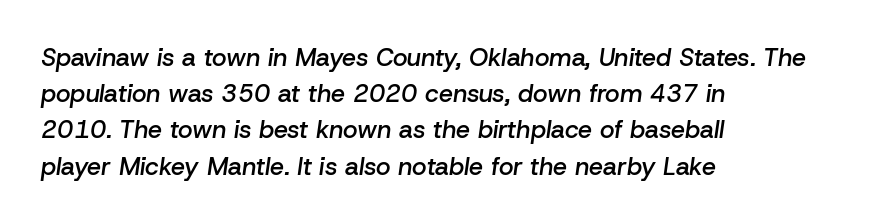
{"italic": "yes", "lean": "right", "slant_degrees": 8, "bold": "semi", "underline": "no", "align": "left", "line_spacing": "normal", "line_spacing_ratio": 1.45, "letter_spacing": "normal", "letter_spacing_em": 0.0, "glyph_px": 25}
